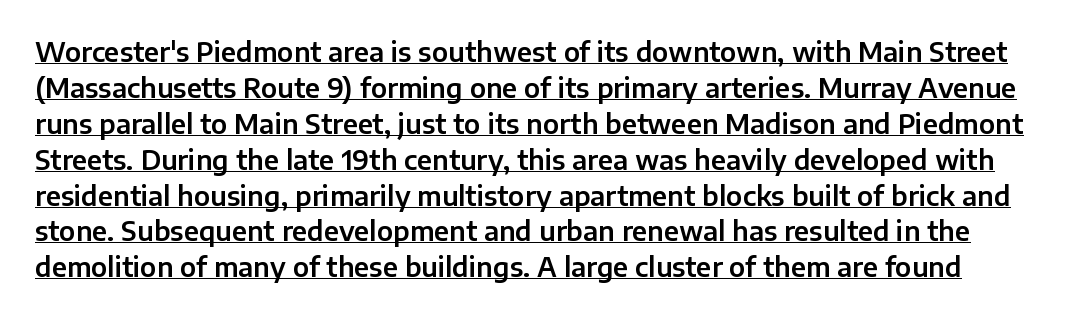
Q: Is the text italic (slanted)? A: No, it is upright.
Q: Is the text underlined? A: Yes.
Q: Is the spacing between letters normal or unusually wide? A: Normal.
Q: Is the spacing between lines tight, normal or loose? A: Normal.
